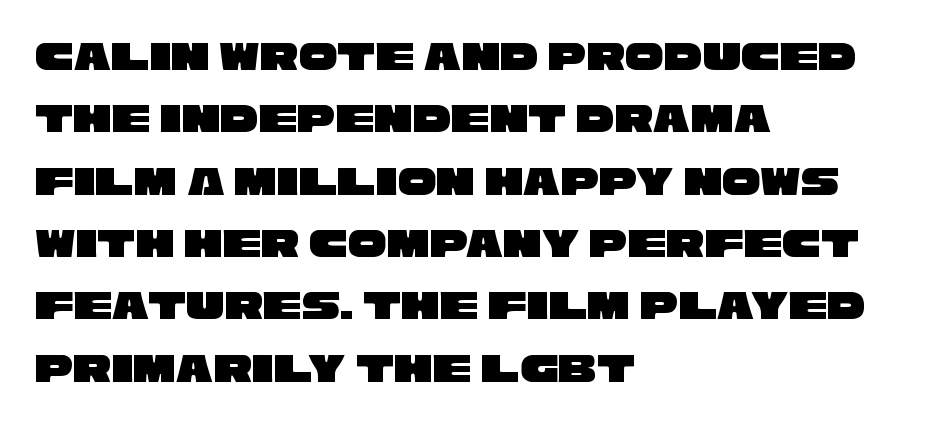
{"serif": "no", "width": "wide", "stroke_contrast": "low", "x_height": "large", "monospaced": "no", "underline": "no", "align": "left", "line_spacing": "normal", "line_spacing_ratio": 1.45, "letter_spacing": "normal", "letter_spacing_em": 0.0, "glyph_px": 43}
